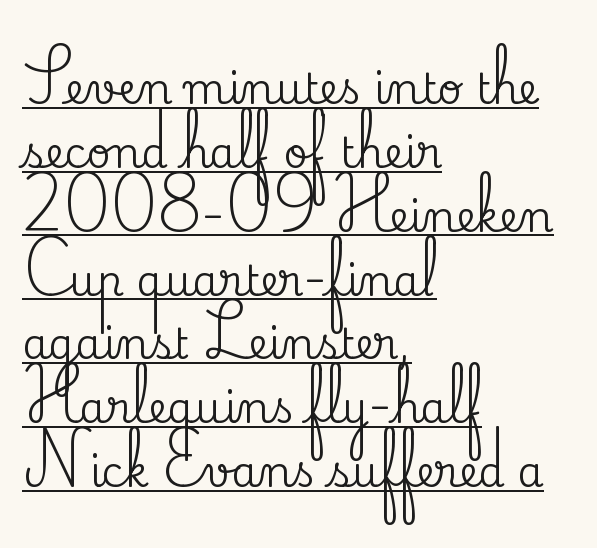
{"serif": "yes", "italic": "no", "width": "normal", "stroke_contrast": "medium", "x_height": "small", "monospaced": "no", "underline": "yes", "align": "left", "line_spacing": "normal", "line_spacing_ratio": 1.52, "letter_spacing": "normal", "letter_spacing_em": 0.0, "glyph_px": 42}
